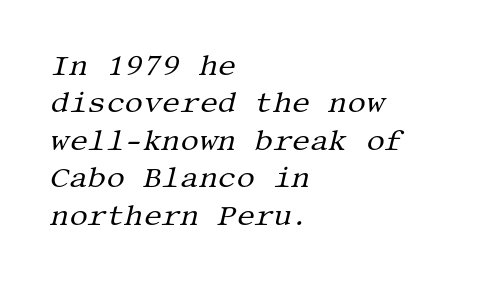
Nothing unusual about the tracking: characters are spaced as the font intends. Observe the lean: these are italic letterforms. Each stroke keeps to a modest, everyday thickness or less. Casual observation: everything's shoved over to the left. Bare-footed words on every line.
